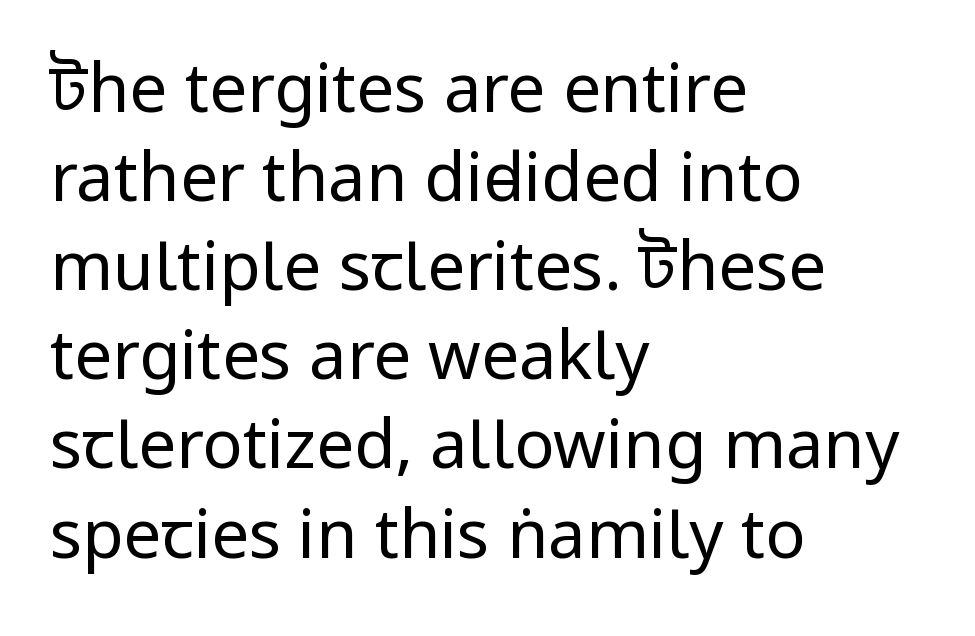
Q: Is the text bold? A: No.
Q: Is the text italic (slanted)? A: No, it is upright.
Q: Is the typeface a serif or a sans-serif typeface? A: Sans-serif.
Q: Is the text underlined? A: No.
Q: How is the paragraph aligned? A: Left-aligned.
Q: Is the spacing between letters normal or unusually wide? A: Normal.
Q: Is the spacing between lines tight, normal or loose? A: Normal.
Q: Width (condensed, normal, or wide)? A: Condensed.
Q: Stroke contrast? A: Low.
